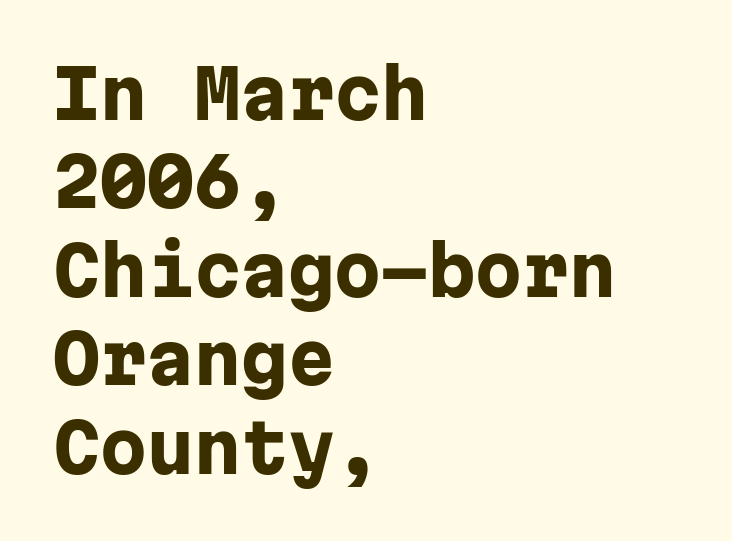
The image shows 67 px heavy sans-serif type, upright, monospaced; set left-aligned, normal line spacing (1.32x), normal letter spacing, not underlined; low stroke contrast and a medium x-height.
